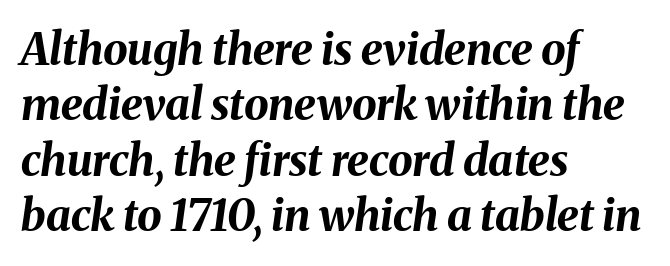
The image shows 44 px bold type, italic (leaning right); set left-aligned, normal line spacing (1.26x), normal letter spacing, not underlined; medium stroke contrast and a medium x-height.
